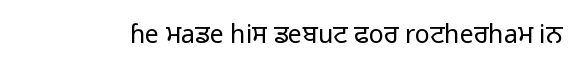
Q: Is the text bold? A: No.
Q: Is the text italic (slanted)? A: No, it is upright.
Q: Is the text underlined? A: No.
Q: Is the spacing between letters normal or unusually wide? A: Normal.
